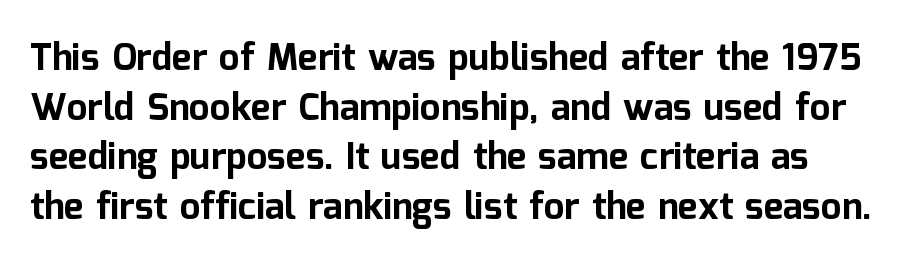
The image shows 37 px bold sans-serif type, upright; set normal line spacing (1.34x), normal letter spacing, not underlined; low stroke contrast and a medium x-height.
